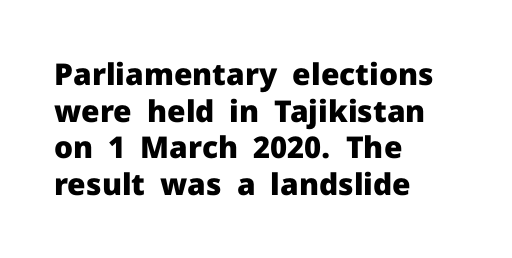
Q: Is the text bold? A: Yes.
Q: Is the text italic (slanted)? A: No, it is upright.
Q: Is the typeface a serif or a sans-serif typeface? A: Sans-serif.
Q: Is the text underlined? A: No.
Q: How is the paragraph aligned? A: Left-aligned.
Q: Is the spacing between letters normal or unusually wide? A: Normal.
Q: Width (condensed, normal, or wide)? A: Normal.
Q: Stroke contrast? A: Low.
Q: x-height? A: Medium.
Q: Monospaced? A: No.
